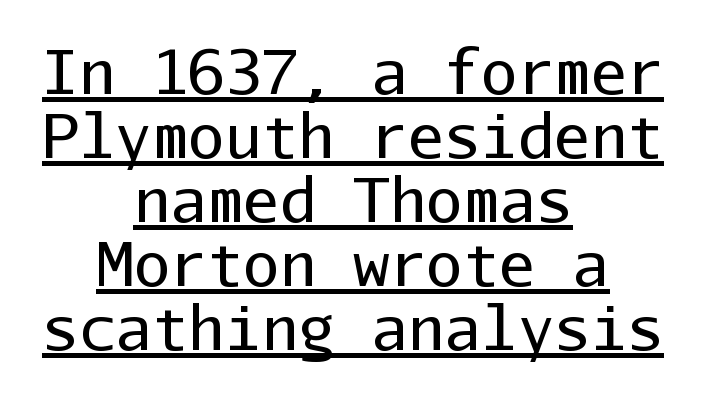
Bold? No — there's no thickening of the strokes. The paragraph shown floats in the horizontal middle. Underlined type. Does the leading feel generous? Not at all — it's pinched. The letters sit at their default tracking, neither squeezed nor spread. A typesetter would label this face a sans.
